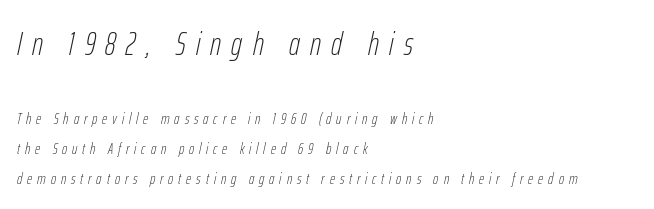
Inter-character spacing is expanded well beyond the font's built-in metrics. In this sample the first text group is rendered at the bigger scale. Check the space under the baseline: it is left empty. The weight would be labelled regular, book, light, or lighter still.
